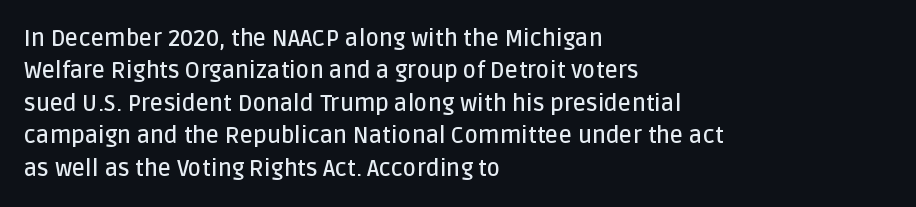
{"italic": "no", "bold": "semi", "underline": "no", "align": "left", "line_spacing": "normal", "line_spacing_ratio": 1.41, "letter_spacing": "normal", "letter_spacing_em": 0.0, "glyph_px": 23}
